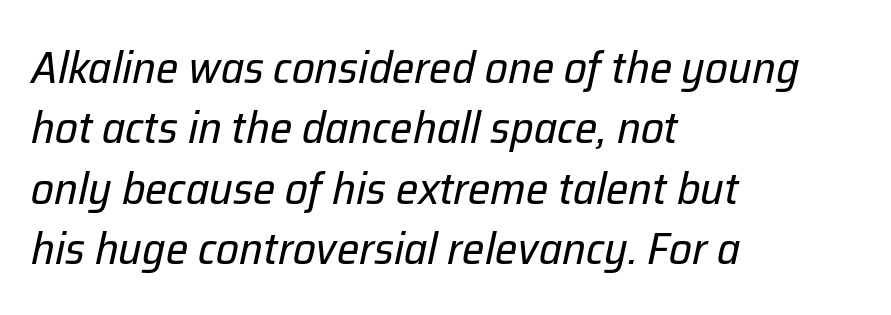
The image shows 45 px regular-weight type, italic (leaning right); set left-aligned, normal line spacing (1.34x), normal letter spacing, not underlined; low stroke contrast and a medium x-height.
